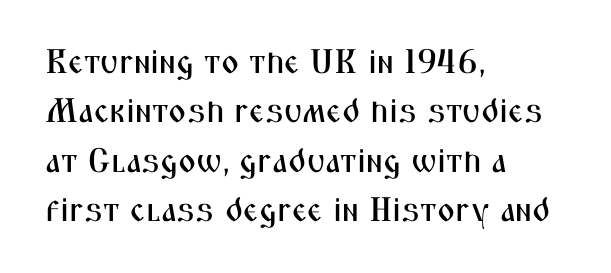
Q: Is the text italic (slanted)? A: No, it is upright.
Q: Is the typeface a serif or a sans-serif typeface? A: Sans-serif.
Q: Is the text underlined? A: No.
Q: How is the paragraph aligned? A: Left-aligned.
Q: Is the spacing between letters normal or unusually wide? A: Normal.
Q: Is the spacing between lines tight, normal or loose? A: Normal.
Q: Width (condensed, normal, or wide)? A: Condensed.
Q: Stroke contrast? A: Medium.
Q: x-height? A: Medium.
Q: Monospaced? A: No.
